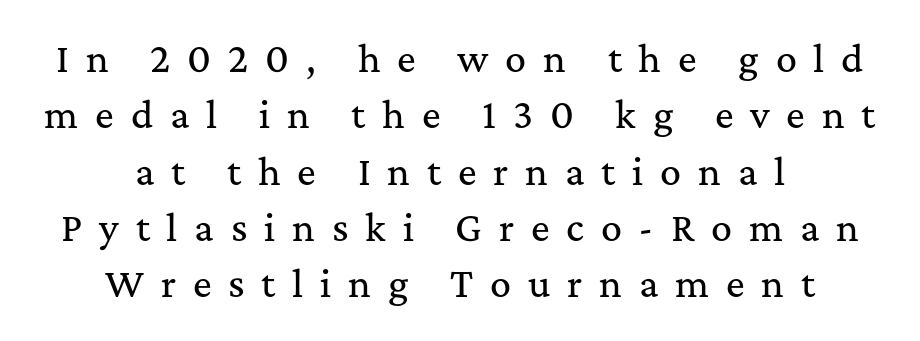
The image shows 35 px serif type, upright; set centered, normal line spacing (1.61x), unusually wide letter spacing (+0.48 em), not underlined; medium stroke contrast and a medium x-height.
